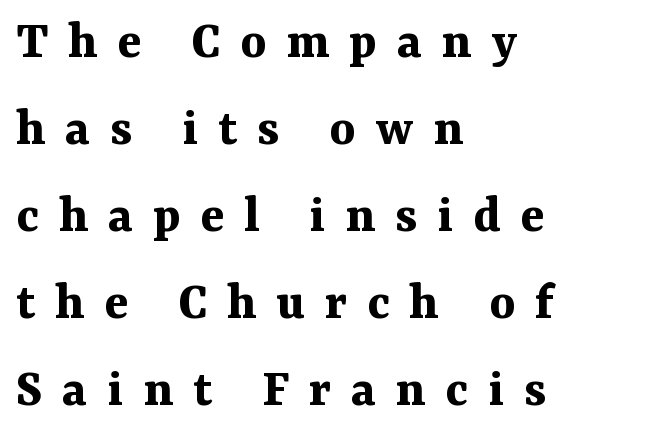
{"serif": "yes", "italic": "no", "bold": "yes", "weight": "bold", "width": "normal", "stroke_contrast": "medium", "x_height": "medium", "monospaced": "no", "underline": "no", "align": "left", "line_spacing": "normal", "line_spacing_ratio": 1.58, "letter_spacing": "wide", "letter_spacing_em": 0.36, "glyph_px": 55}
